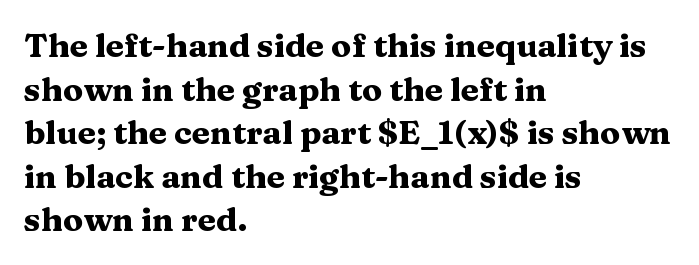
Q: Is the text bold? A: Yes.
Q: Is the text italic (slanted)? A: No, it is upright.
Q: Is the typeface a serif or a sans-serif typeface? A: Serif.
Q: Is the text underlined? A: No.
Q: How is the paragraph aligned? A: Left-aligned.
Q: Is the spacing between letters normal or unusually wide? A: Normal.
Q: Is the spacing between lines tight, normal or loose? A: Normal.
Q: Width (condensed, normal, or wide)? A: Wide.
Q: Stroke contrast? A: Medium.
Q: x-height? A: Medium.
Q: Monospaced? A: No.
